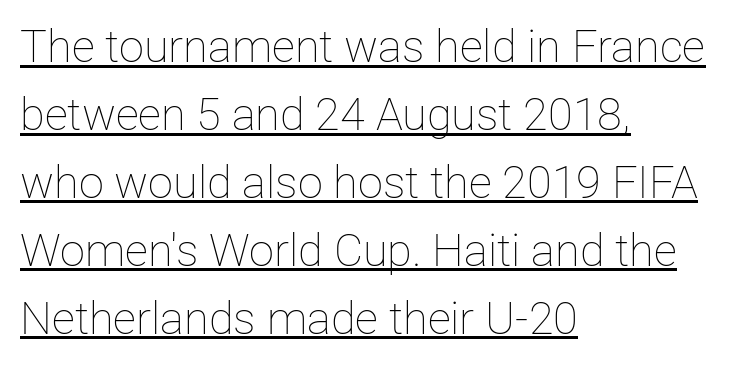
{"italic": "no", "bold": "no", "weight": "thin", "width": "normal", "stroke_contrast": "low", "x_height": "medium", "monospaced": "no", "underline": "yes", "align": "left", "line_spacing": "normal", "line_spacing_ratio": 1.51, "letter_spacing": "normal", "letter_spacing_em": 0.0, "glyph_px": 45}
